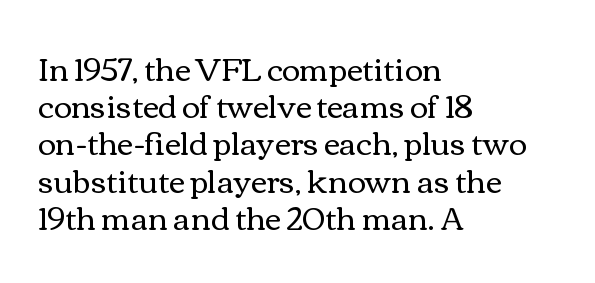
The image shows 31 px regular-weight, wide type, upright; set left-aligned, line spacing 1.2x, normal letter spacing, not underlined; medium stroke contrast and a medium x-height.
